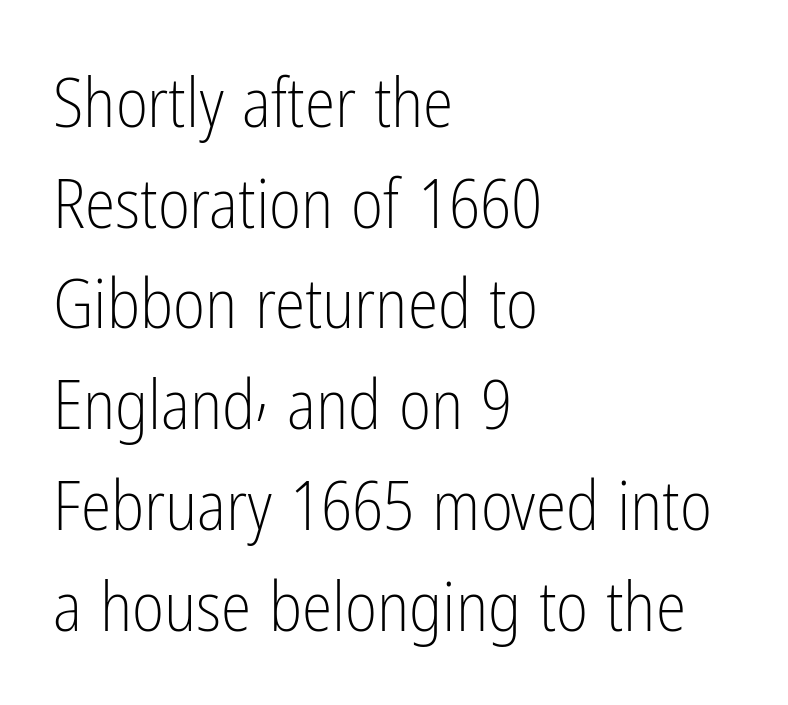
Is this a fixed-width face? No — the glyphs have proportional, varying widths. Beneath every word, the page is bare. The face looks like a standard text weight, possibly lighter. This rendering employs a face without finishing strokes, i.e., a sans-serif.
